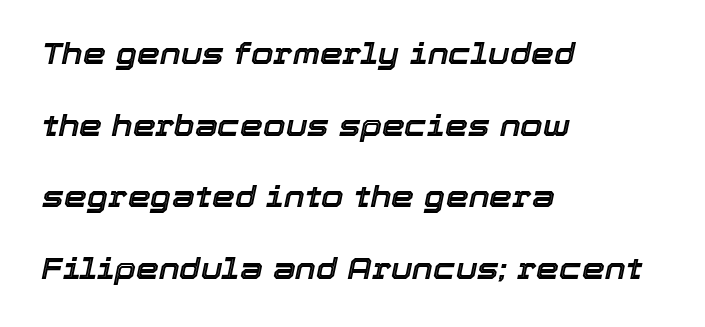
{"italic": "yes", "lean": "right", "slant_degrees": 12, "width": "normal", "x_height": "medium", "monospaced": "no", "underline": "no", "align": "left", "line_spacing": "loose", "line_spacing_ratio": 2.47, "letter_spacing": "normal", "letter_spacing_em": 0.0, "glyph_px": 29}
